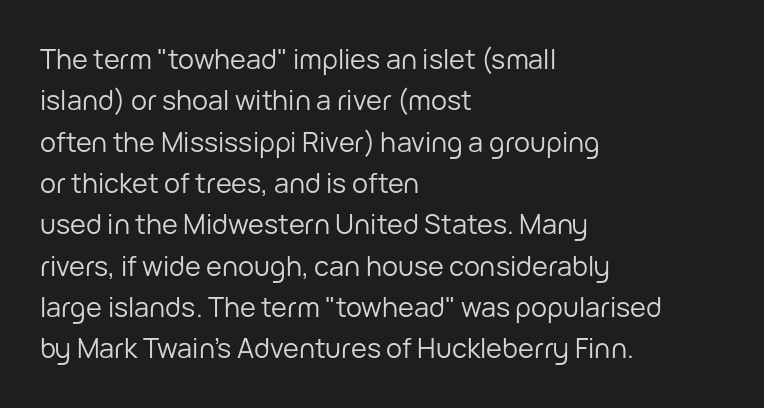
In terms of leading, this rendering sits right in the middle. The lettering stays uniformly vertical, giving the passage a roman look. Decoration check: the copy has no underline. The passage shown is not bold in any degree. How are the letters spaced? Ordinarily, with no added tracking.
